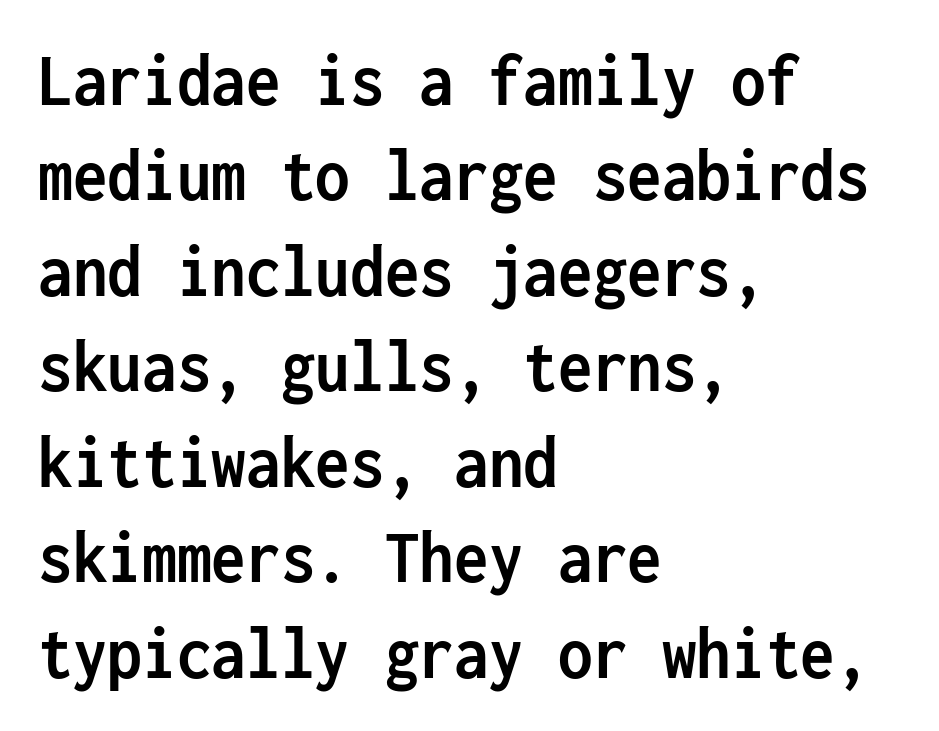
Strokes here are thick enough to call this a true bold. These lines are composed in type without serifs. It's the straight-up-and-down kind of type. Decoration check: the copy has no underline. The paragraph has a hard left edge and a soft right edge. Caption: standard tracking, unaltered.
